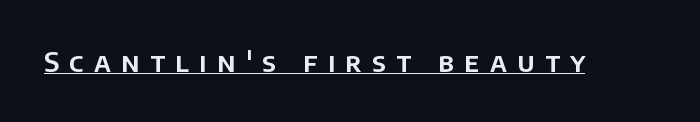
The image shows 27 px text type, upright; set unusually wide letter spacing (+0.38 em), underlined.
